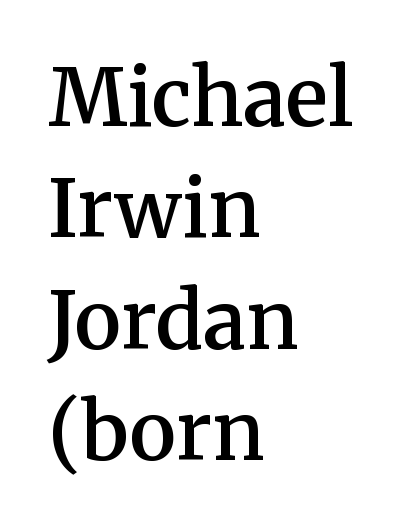
Q: Is the text bold? A: Semi-bold.
Q: Is the text italic (slanted)? A: No, it is upright.
Q: Is the typeface a serif or a sans-serif typeface? A: Serif.
Q: Is the text underlined? A: No.
Q: How is the paragraph aligned? A: Left-aligned.
Q: Is the spacing between letters normal or unusually wide? A: Normal.
Q: Is the spacing between lines tight, normal or loose? A: Normal.
Q: Width (condensed, normal, or wide)? A: Normal.
Q: Stroke contrast? A: Medium.
Q: x-height? A: Medium.
Q: Monospaced? A: No.
